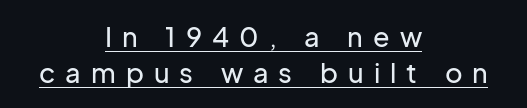
The image shows 27 px text type, upright; set centered, normal line spacing (1.35x), unusually wide letter spacing (+0.37 em), underlined.
